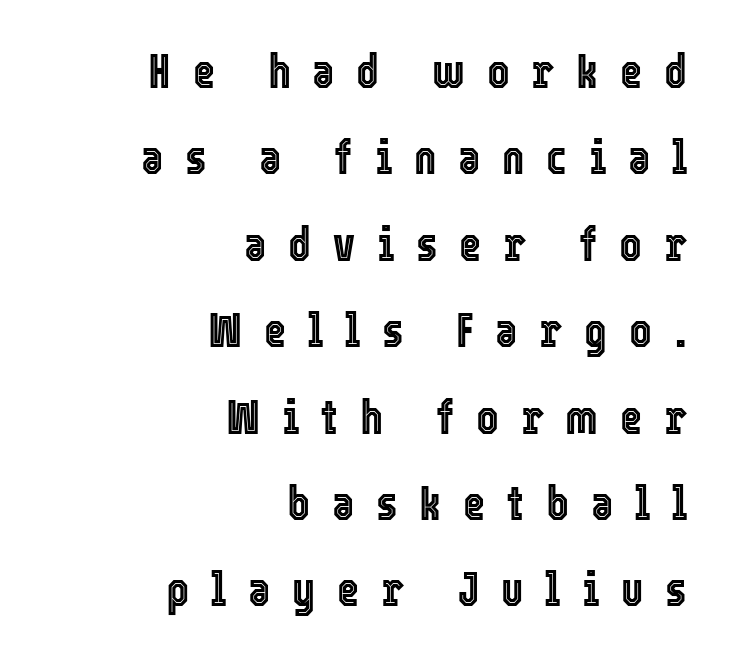
The image shows 48 px condensed type, upright; set right-aligned, line spacing 1.8x, unusually wide letter spacing (+0.45 em), not underlined; a medium x-height.
